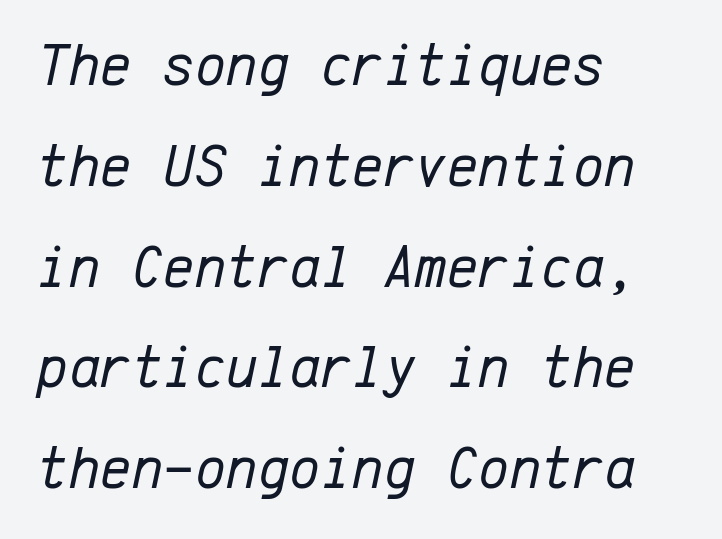
{"italic": "yes", "lean": "right", "slant_degrees": 12, "bold": "no", "weight": "regular", "width": "normal", "stroke_contrast": "low", "x_height": "medium", "monospaced": "yes", "underline": "no", "align": "left", "line_spacing": "normal", "line_spacing_ratio": 1.68, "letter_spacing": "normal", "letter_spacing_em": 0.0, "glyph_px": 60}
